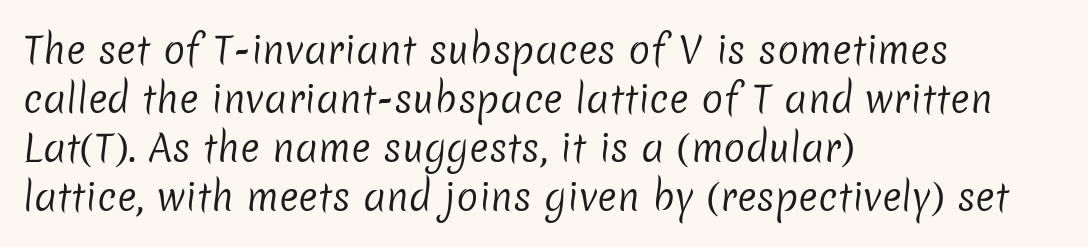
A normal amount of white space separates one row of letters from the next. Check under the words: just untouched page. Horizontal alignment here is leftward, the default for most running prose. A typesetter would call this proportional, since set widths differ per character.
